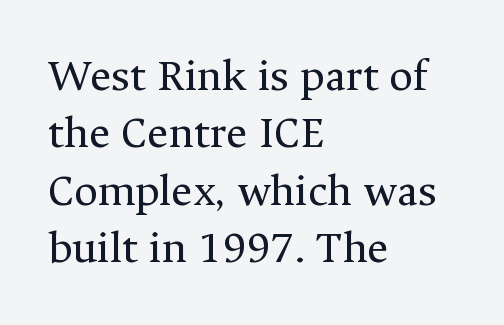
No chunkiness to these letters — they're not bold. The vertical gap from one line to the next is medium. Yep, those are serifs on the letters. Inter-character spacing is left at the font's built-in metrics.
